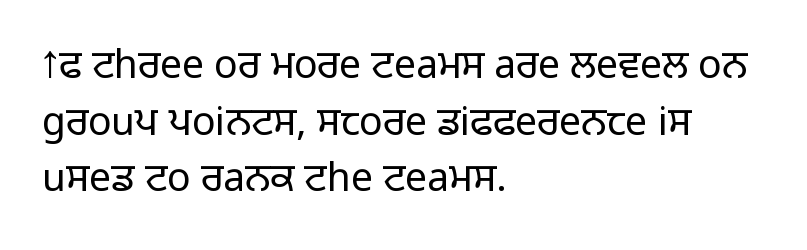
Each line starts at the same left margin while the right side varies. On a weight scale, this lands at 450 or below. A bare baseline throughout the passage. The space between consecutive lines is moderate. The line texture is even and compact thanks to regular tracking. Here the designer chose a conventional face with non-uniform glyph widths.
